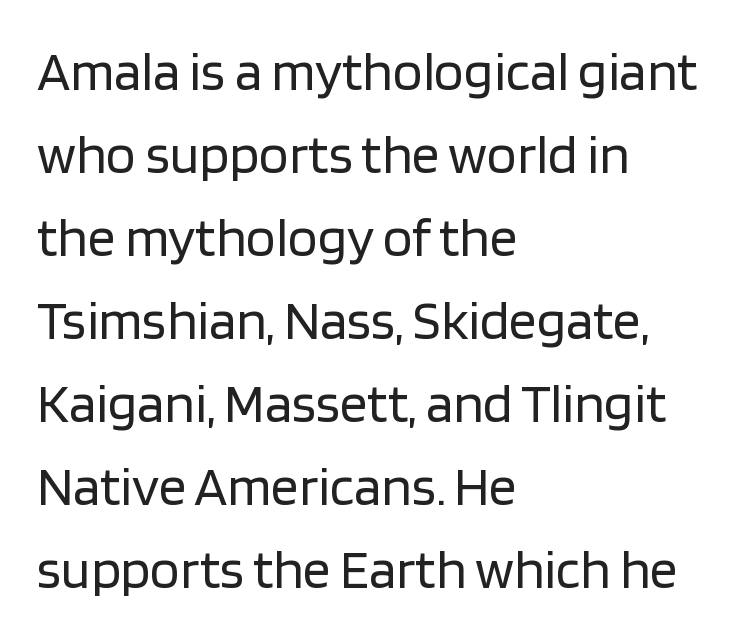
The image shows 55 px regular-weight sans-serif type, upright; set left-aligned, normal line spacing (1.51x), normal letter spacing, not underlined; low stroke contrast and a large x-height.
